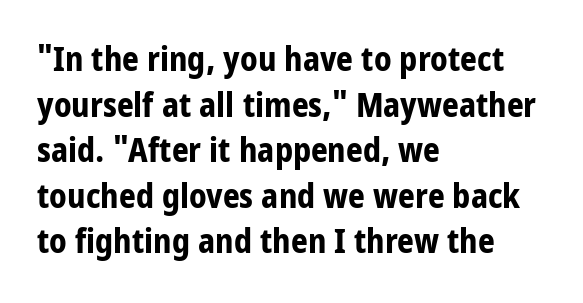
The image shows 33 px bold, condensed sans-serif type, upright; set left-aligned, normal line spacing (1.38x), normal letter spacing, not underlined; low stroke contrast and a large x-height.
